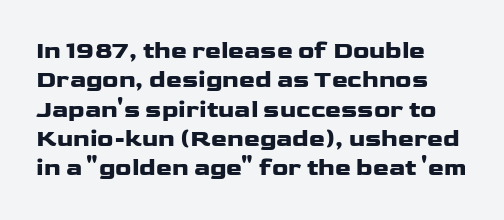
{"italic": "no", "bold": "yes", "underline": "no", "line_spacing_ratio": 1.22, "letter_spacing": "normal", "letter_spacing_em": 0.0, "glyph_px": 24}
